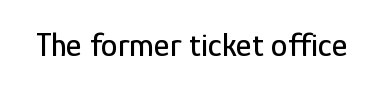
Q: Is the text italic (slanted)? A: No, it is upright.
Q: Is the typeface a serif or a sans-serif typeface? A: Sans-serif.
Q: Is the text underlined? A: No.
Q: Is the spacing between letters normal or unusually wide? A: Normal.
Q: Width (condensed, normal, or wide)? A: Condensed.
Q: Stroke contrast? A: Low.
Q: x-height? A: Medium.
Q: Monospaced? A: No.
